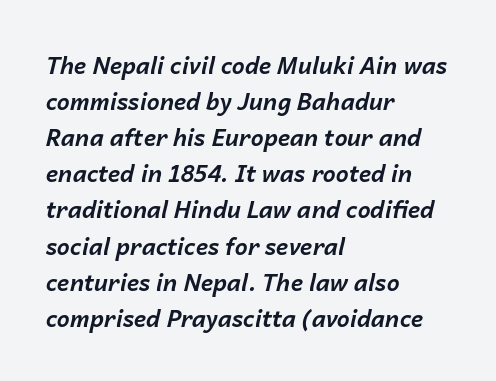
The image shows 23 px bold type, italic (leaning right); set left-aligned, normal line spacing (1.57x), normal letter spacing, not underlined.
